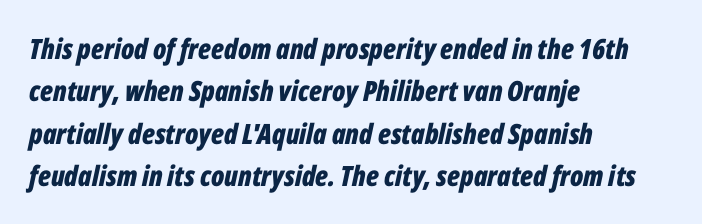
Q: Is the text bold? A: Yes.
Q: Is the text italic (slanted)? A: Yes, it leans right by about 12 degrees.
Q: Is the text underlined? A: No.
Q: How is the paragraph aligned? A: Left-aligned.
Q: Is the spacing between letters normal or unusually wide? A: Normal.
Q: Is the spacing between lines tight, normal or loose? A: Normal.
Q: Width (condensed, normal, or wide)? A: Condensed.
Q: Stroke contrast? A: Low.
Q: x-height? A: Medium.
Q: Monospaced? A: No.
